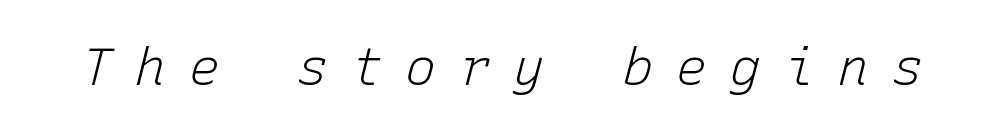
A clean baseline with only descenders dipping below it. The whole block is typeset with a tilt. The letters march in equal steps, a hallmark of fixed-pitch type. Does extra space separate the letters? Yes, quite a lot of it. The typesetting does not lean heavy: it is not bold.
